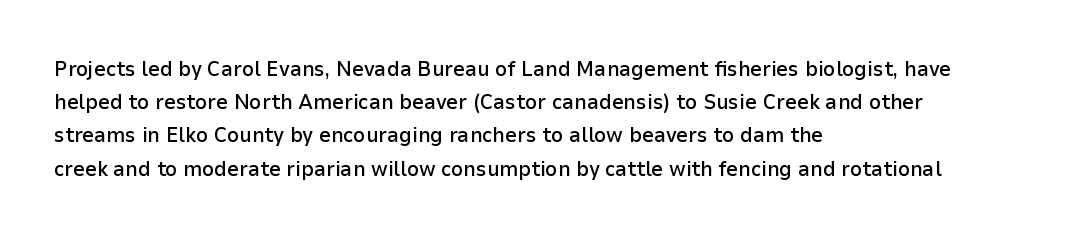
Q: Is the text bold? A: Semi-bold.
Q: Is the text italic (slanted)? A: No, it is upright.
Q: Is the text underlined? A: No.
Q: How is the paragraph aligned? A: Left-aligned.
Q: Is the spacing between letters normal or unusually wide? A: Normal.
Q: Is the spacing between lines tight, normal or loose? A: Normal.
